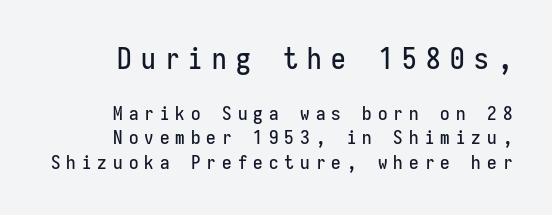
Q: Is the text italic (slanted)? A: No, it is upright.
Q: Is the typeface a serif or a sans-serif typeface? A: Sans-serif.
Q: Is the text underlined? A: No.
Q: How is the paragraph aligned? A: Right-aligned.
Q: Is the spacing between letters normal or unusually wide? A: Unusually wide.
Q: Is the spacing between lines tight, normal or loose? A: Normal.
Q: Which block of text is set in a larger size, the first (top) or the second (bottom)? A: The first (top) one.
Q: Width (condensed, normal, or wide)? A: Condensed.
Q: Stroke contrast? A: Low.
Q: x-height? A: Medium.
Q: Monospaced? A: Yes.
